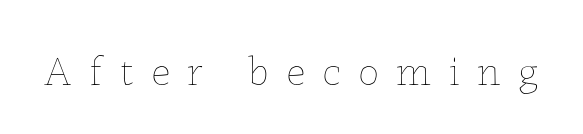
Letters rest on an invisible, unmarked baseline. Tall strokes in this sample are plumb rather than angled. In terms of letterspacing, this is a distinctly airy, spread setting. The letters advance in unequal steps, a hallmark of proportional type. Stem width sits at or under what a default text font uses.
